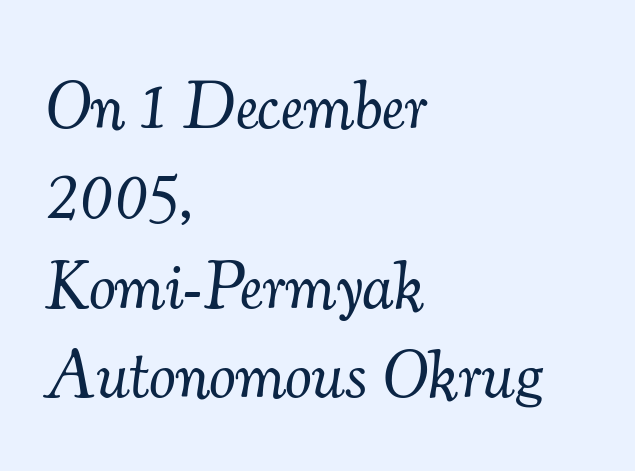
{"serif": "yes", "italic": "yes", "lean": "right", "slant_degrees": 7, "bold": "no", "weight": "light", "width": "normal", "stroke_contrast": "medium", "x_height": "small", "monospaced": "no", "underline": "no", "align": "left", "line_spacing": "normal", "line_spacing_ratio": 1.34, "letter_spacing": "normal", "letter_spacing_em": 0.0, "glyph_px": 67}
